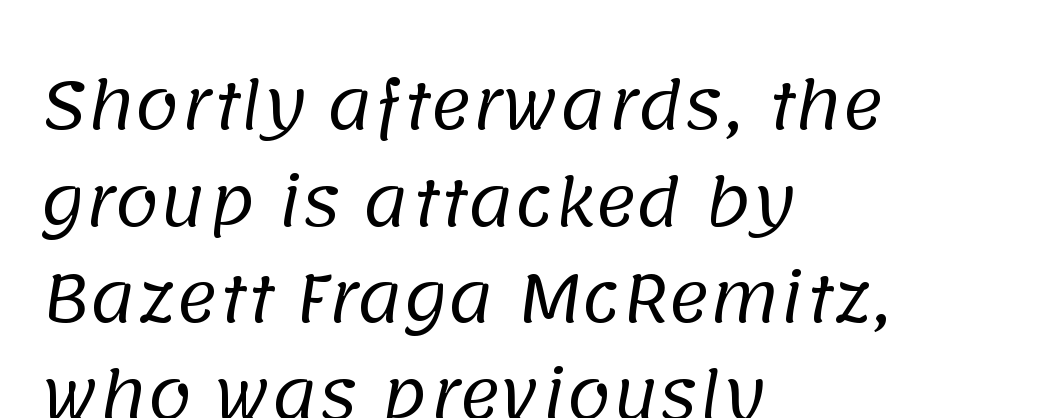
Each letter keeps its own natural width here, so spacing adapts to shape. Teacher's note: observe the even left margin — that is flush-left alignment. Descenders hang freely into open space. The typesetting does not lean heavy: it is not bold. Each word holds together tightly as a unit, with standard inter-letter gaps. Rows of type keep a routine distance in the vertical direction.
